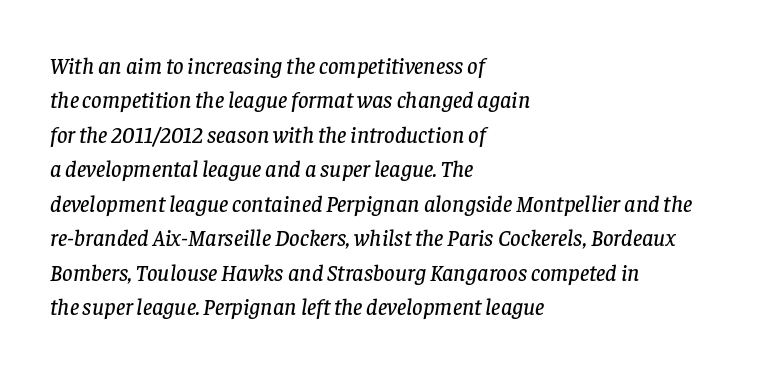
Q: Is the text italic (slanted)? A: Yes, it leans right by about 8 degrees.
Q: Is the text underlined? A: No.
Q: How is the paragraph aligned? A: Left-aligned.
Q: Is the spacing between letters normal or unusually wide? A: Normal.
Q: Is the spacing between lines tight, normal or loose? A: Normal.
